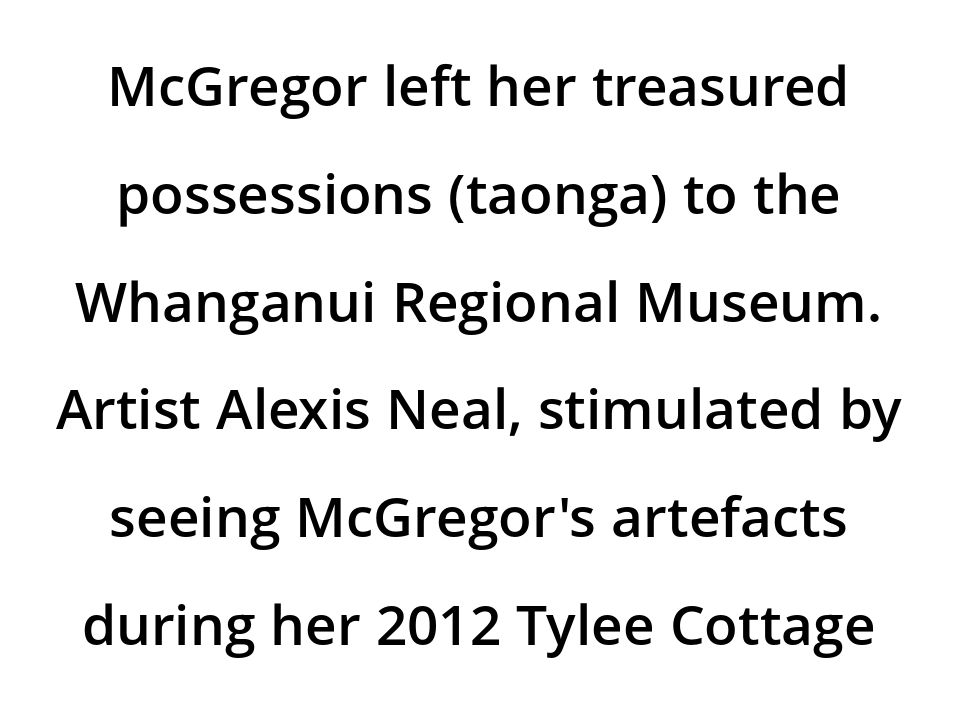
The image shows 55 px semibold sans-serif type, upright; set loose line spacing (1.96x), normal letter spacing, not underlined; low stroke contrast and a medium x-height.
